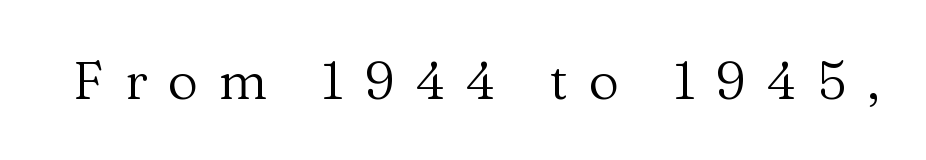
{"serif": "yes", "italic": "no", "bold": "no", "weight": "regular", "width": "normal", "stroke_contrast": "medium", "x_height": "medium", "monospaced": "no", "underline": "no", "letter_spacing": "wide", "letter_spacing_em": 0.39, "glyph_px": 53}
